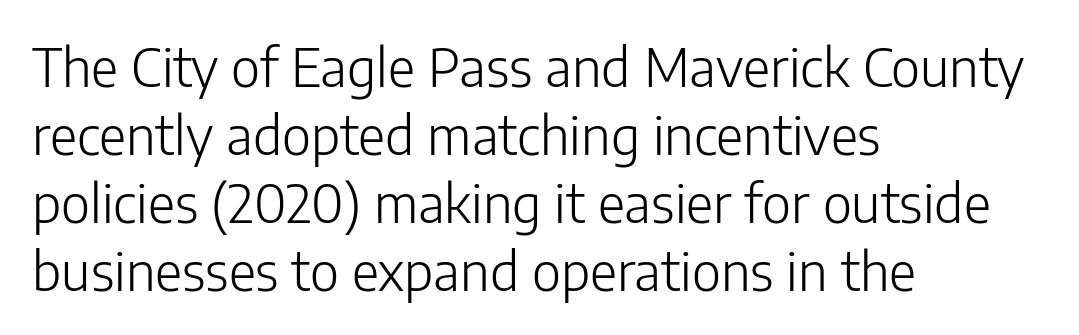
{"serif": "no", "italic": "no", "bold": "no", "weight": "light", "width": "normal", "stroke_contrast": "low", "x_height": "medium", "monospaced": "no", "underline": "no", "align": "left", "line_spacing": "normal", "line_spacing_ratio": 1.28, "letter_spacing": "normal", "letter_spacing_em": 0.0, "glyph_px": 53}
